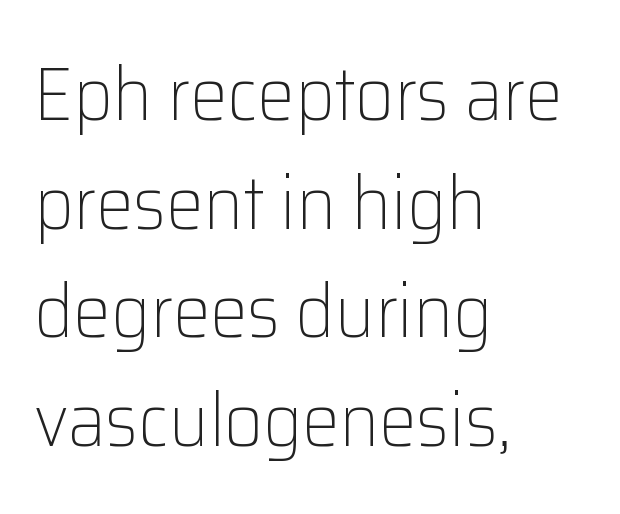
There is no visible air inserted between adjacent glyphs. Rendered with straight, roman letterforms. The ragged edge is on the right, which tells us the setting is flush left. Anything drawn beneath the words? Only blank space.
